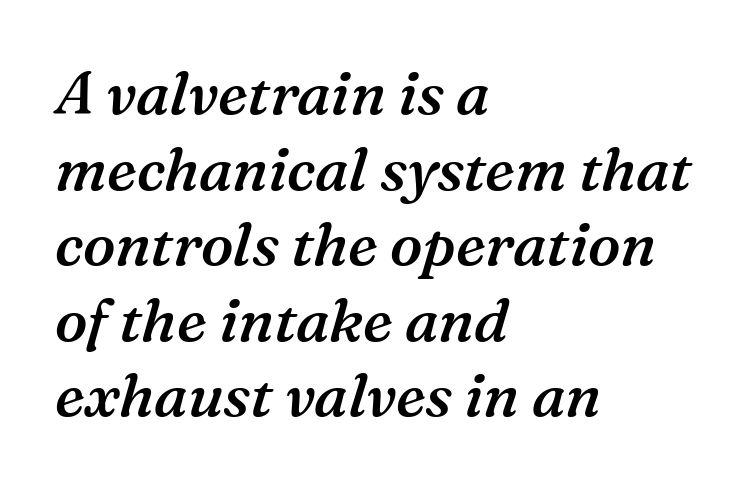
{"serif": "yes", "italic": "yes", "lean": "right", "slant_degrees": 16, "bold": "semi", "weight": "semibold", "width": "normal", "stroke_contrast": "medium", "x_height": "medium", "monospaced": "no", "underline": "no", "align": "left", "line_spacing": "normal", "line_spacing_ratio": 1.26, "letter_spacing": "normal", "letter_spacing_em": 0.0, "glyph_px": 60}
